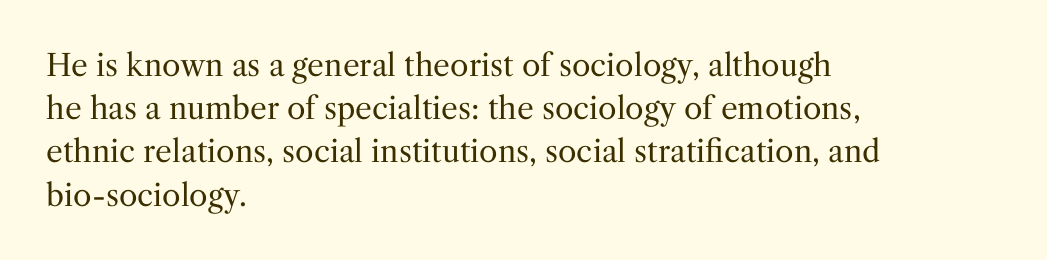
Think of a printed novel: that variable character pitch is what you see here. Rows of type keep a routine distance in the vertical direction. A roman cut, with each character standing at attention. Stems and bowls with no extra thickness — not bold. Descenders are the only things crossing below the line. Yep, those are serifs on the letters.
